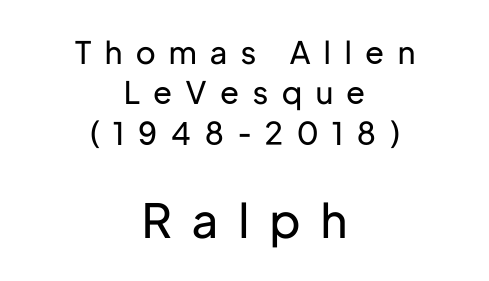
The letterforms sit at book weight or below. The type is letterspaced generously, with wide tracking. Compare the two chunks: the lower has the greater cap height. Note the varied advance widths — an 'i' is clearly narrower than an 'm'.
